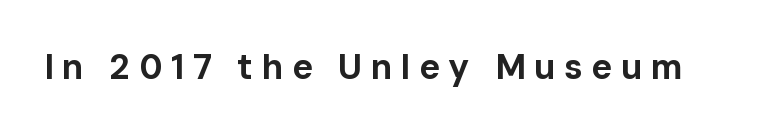
The image shows 35 px bold sans-serif type, upright; set unusually wide letter spacing (+0.24 em), not underlined; low stroke contrast and a medium x-height.
